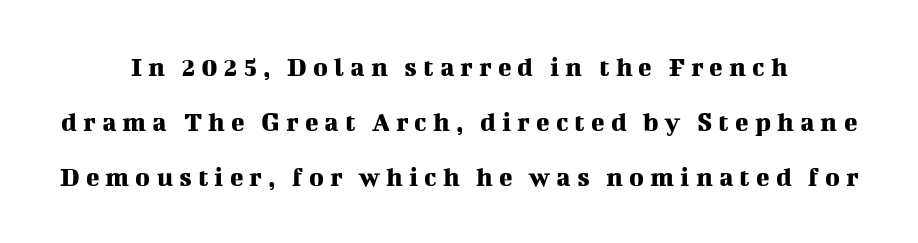
The image shows 28 px serif type, upright; set centered, loose line spacing (1.96x), unusually wide letter spacing (+0.22 em), not underlined; medium stroke contrast and a medium x-height.
